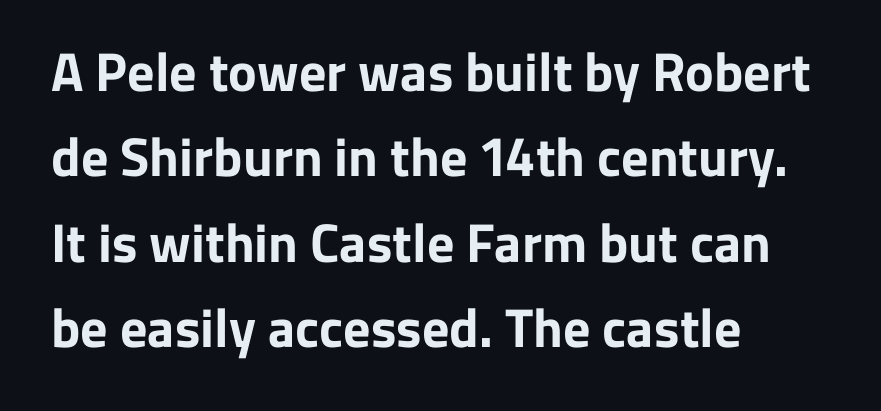
Typeset ragged right — the left edge is the straight one. Students, observe: this is what conventionally led text looks like. In terms of letterform style, serifs are entirely absent. You could not count columns in this text — the font is proportionally spaced. Unmarked baselines from the first word to the last.
